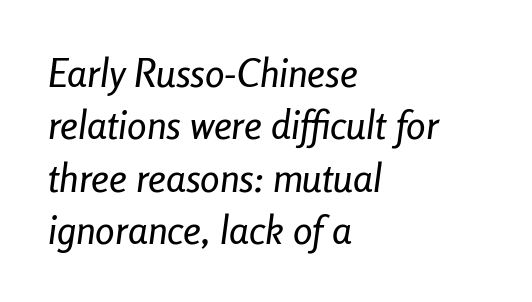
{"italic": "yes", "lean": "right", "slant_degrees": 8, "width": "condensed", "stroke_contrast": "low", "x_height": "medium", "monospaced": "no", "underline": "no", "align": "left", "line_spacing": "normal", "line_spacing_ratio": 1.34, "letter_spacing": "normal", "letter_spacing_em": 0.0, "glyph_px": 39}
